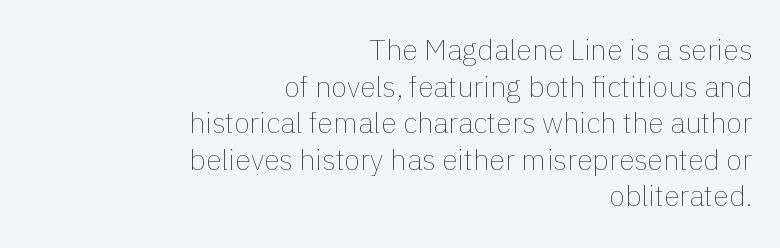
In CSS terms this would be text-align: right. A bare baseline throughout the passage. Successive baselines arrive at the customary interval. Think of a printed novel: that variable character pitch is what you see here. Bold? No — there's no thickening of the strokes. In terms of letterspacing, this is plain default setting.
